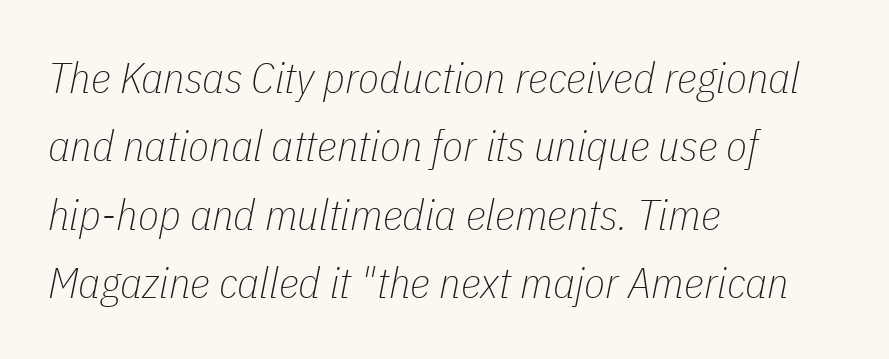
The image shows 43 px thin, condensed type, italic (leaning right); set left-aligned, normal line spacing (1.59x), normal letter spacing, not underlined; low stroke contrast and a medium x-height.
